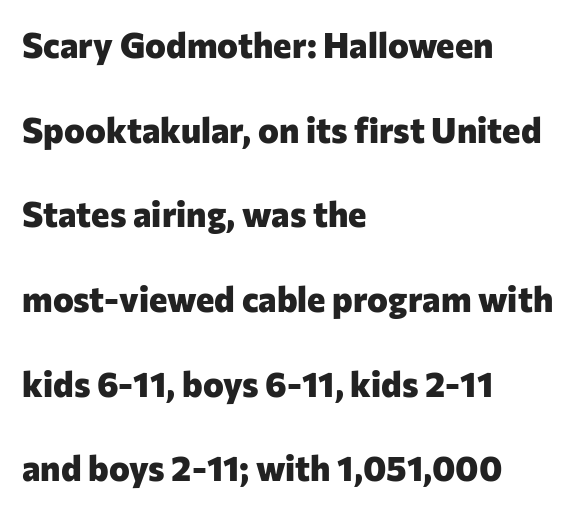
{"serif": "no", "italic": "no", "bold": "yes", "weight": "heavy", "width": "normal", "stroke_contrast": "low", "x_height": "medium", "monospaced": "no", "underline": "no", "align": "left", "line_spacing": "loose", "line_spacing_ratio": 2.42, "letter_spacing": "normal", "letter_spacing_em": 0.0, "glyph_px": 35}
